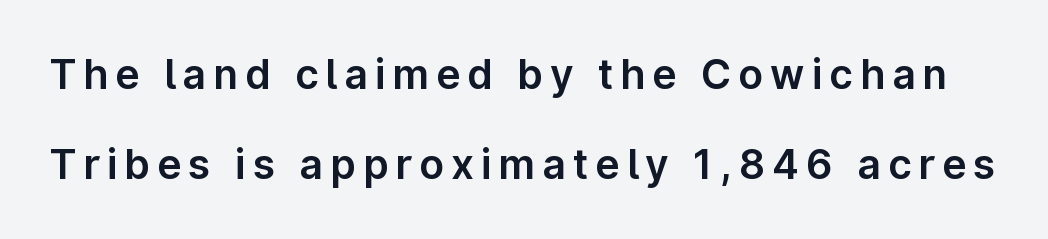
The image shows 41 px sans-serif type, upright; set loose line spacing (2.2x), not underlined; low stroke contrast and a medium x-height.
